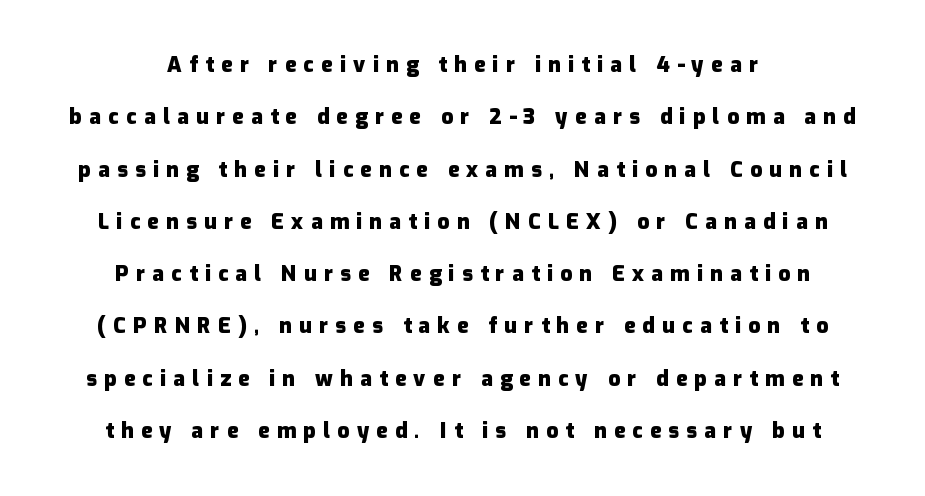
{"italic": "no", "bold": "yes", "underline": "no", "align": "center", "line_spacing": "loose", "line_spacing_ratio": 2.49, "letter_spacing": "wide", "letter_spacing_em": 0.35, "glyph_px": 21}
